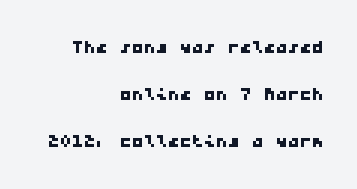
The image shows 24 px text type; set right-aligned, loose line spacing (1.96x), normal letter spacing, not underlined.
